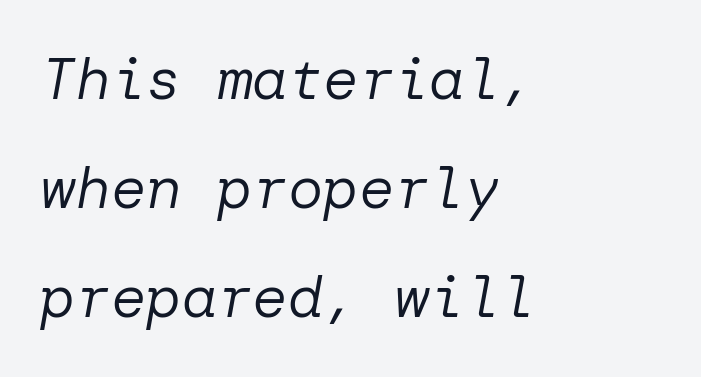
{"italic": "yes", "lean": "right", "slant_degrees": 10, "bold": "no", "weight": "regular", "width": "normal", "stroke_contrast": "low", "x_height": "medium", "underline": "no", "align": "left", "line_spacing_ratio": 1.85, "letter_spacing": "normal", "letter_spacing_em": 0.0, "glyph_px": 59}
